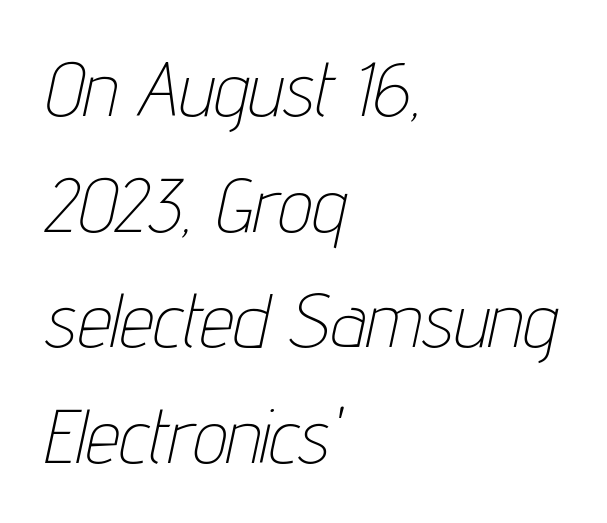
The image shows 76 px thin, condensed type, italic (leaning right); set left-aligned, normal line spacing (1.52x), normal letter spacing, not underlined; low stroke contrast and a medium x-height.
